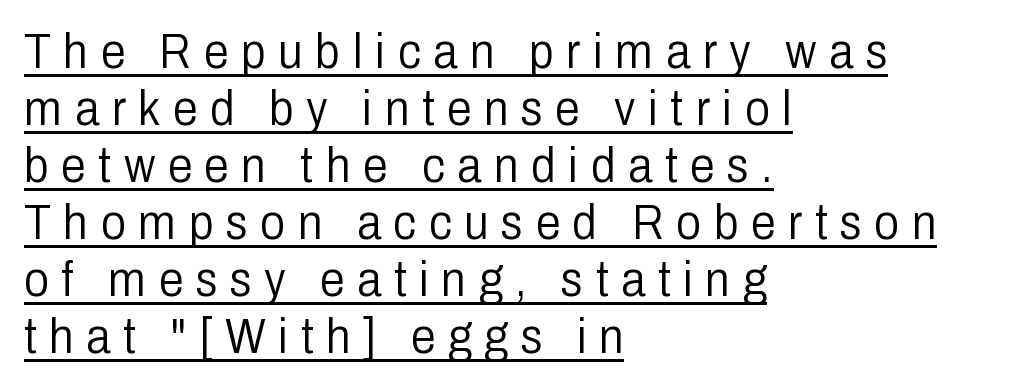
Compared with a typical body face, this is equally light or lighter still. The ragged edge is on the right, which tells us the setting is flush left. The rendering inserts visible extra space after every character. Typographically, this falls in the sans-serif category.
